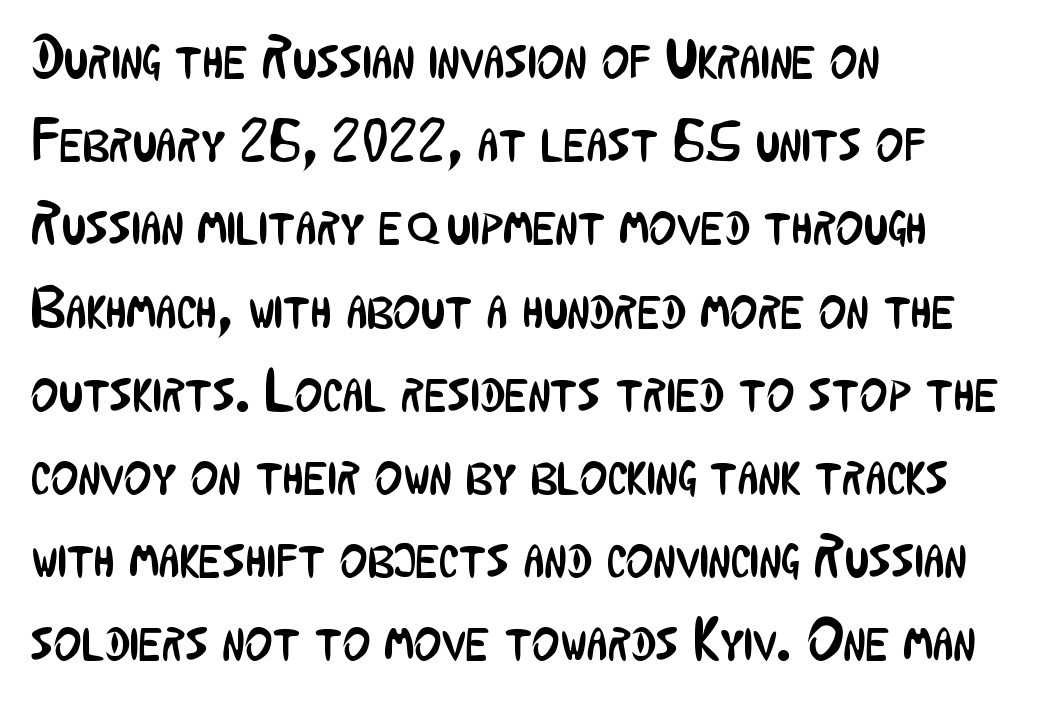
{"serif": "no", "italic": "no", "bold": "no", "weight": "regular", "width": "condensed", "stroke_contrast": "low", "x_height": "medium", "monospaced": "no", "underline": "no", "align": "left", "line_spacing": "normal", "line_spacing_ratio": 1.41, "letter_spacing": "normal", "letter_spacing_em": 0.0, "glyph_px": 59}
